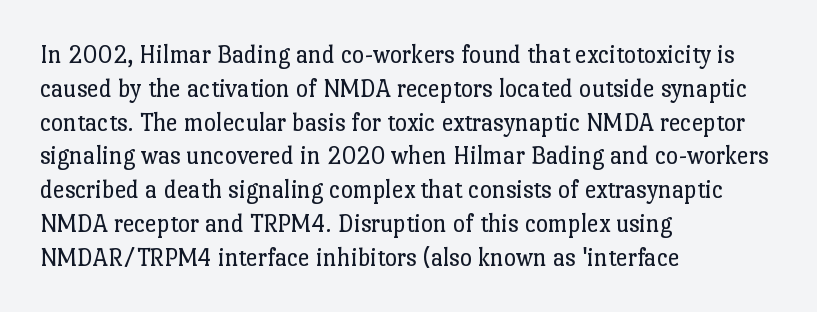
The image shows 26 px text type, upright; set left-aligned, normal line spacing (1.3x), normal letter spacing, not underlined.
